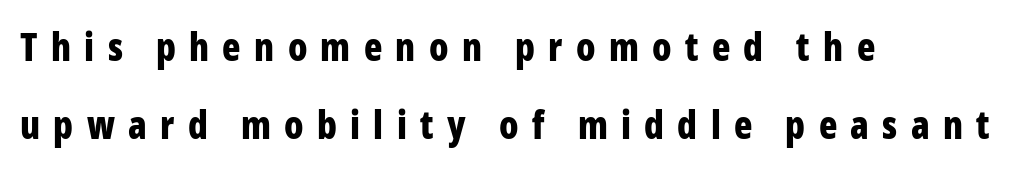
Q: Is the text bold? A: Yes.
Q: Is the text italic (slanted)? A: No, it is upright.
Q: Is the typeface a serif or a sans-serif typeface? A: Sans-serif.
Q: Is the text underlined? A: No.
Q: How is the paragraph aligned? A: Left-aligned.
Q: Is the spacing between letters normal or unusually wide? A: Unusually wide.
Q: Is the spacing between lines tight, normal or loose? A: Loose.
Q: Width (condensed, normal, or wide)? A: Condensed.
Q: Stroke contrast? A: Low.
Q: x-height? A: Medium.
Q: Monospaced? A: No.
